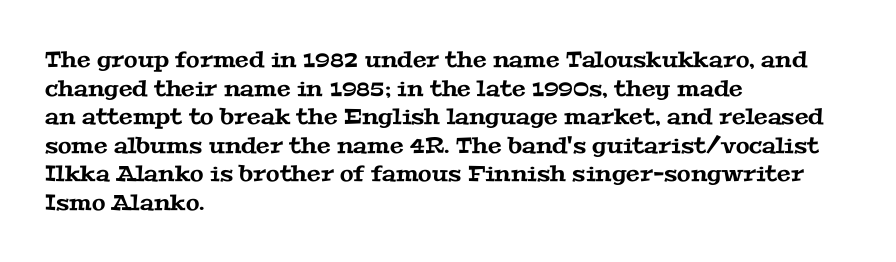
Q: Is the text underlined? A: No.
Q: How is the paragraph aligned? A: Left-aligned.
Q: Is the spacing between letters normal or unusually wide? A: Normal.
Q: Is the spacing between lines tight, normal or loose? A: Normal.
